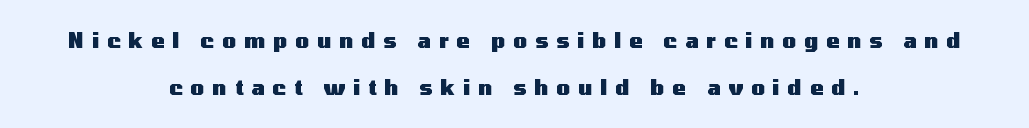
Q: Is the text bold? A: Yes.
Q: Is the text italic (slanted)? A: No, it is upright.
Q: Is the text underlined? A: No.
Q: How is the paragraph aligned? A: Centered.
Q: Is the spacing between letters normal or unusually wide? A: Unusually wide.
Q: Is the spacing between lines tight, normal or loose? A: Loose.
